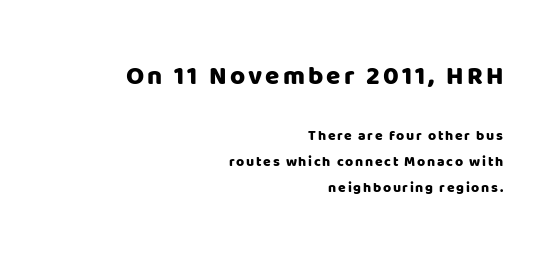
Quick note: underline off. Alignment: flush right. A typesetter would mark this as roman, not italic. The rendering shrinks the type as you move from the upper chunk to the lower.
